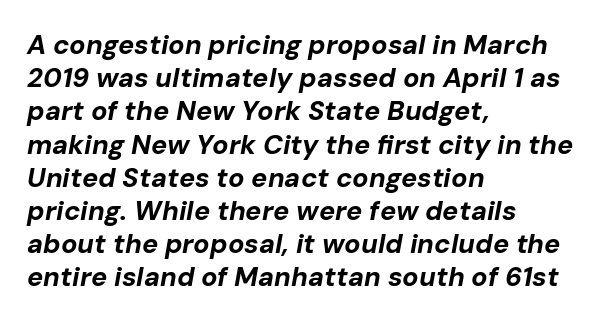
Look at the tracking — it's just the regular setting, nothing added. The string is rendered with underlining switched off. Strong, thick strokes mark this as bold type. A classic flush-left, rag-right setting is used for this passage. Yep, that's italic — everything's leaning.
